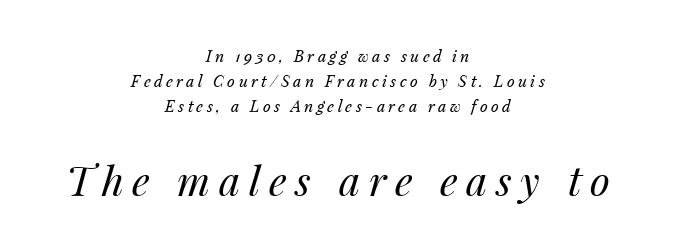
{"italic": "yes", "lean": "right", "slant_degrees": 14, "bold": "no", "weight": "regular", "width": "normal", "stroke_contrast": "medium", "x_height": "medium", "monospaced": "no", "underline": "no", "align": "center", "line_spacing": "normal", "line_spacing_ratio": 1.55, "letter_spacing": "wide", "letter_spacing_em": 0.21, "larger_block": "second", "size_ratio": 2.56, "glyph_px": 41}
